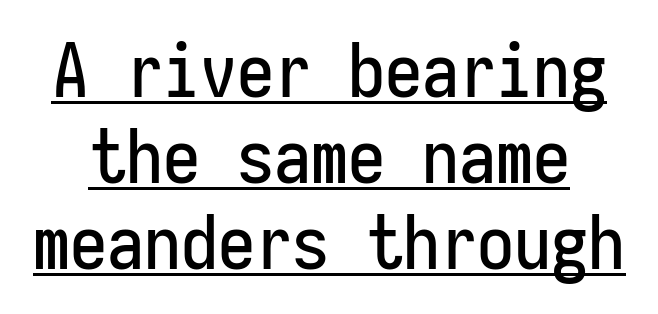
{"serif": "no", "italic": "no", "width": "condensed", "stroke_contrast": "low", "x_height": "medium", "monospaced": "yes", "underline": "yes", "line_spacing_ratio": 1.16, "letter_spacing": "normal", "letter_spacing_em": 0.0, "glyph_px": 74}
